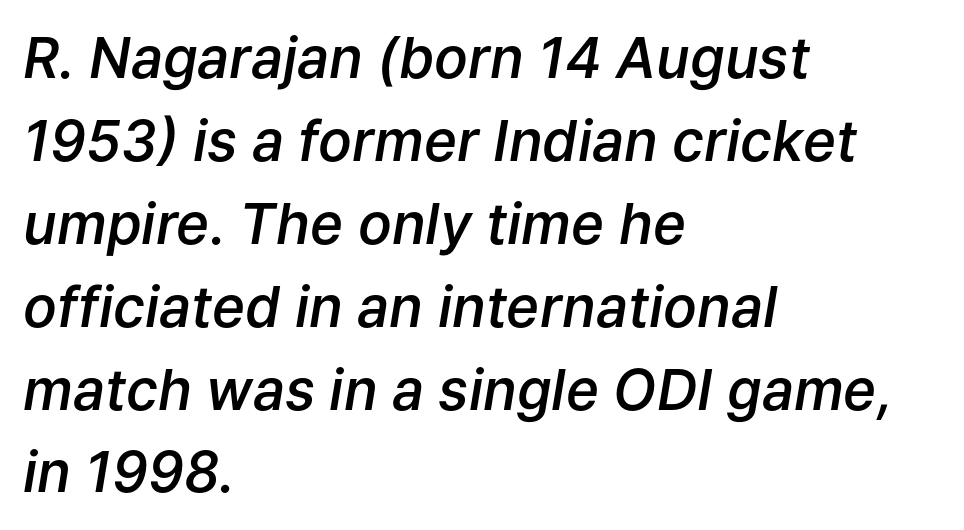
The image shows 56 px semibold type, italic (leaning right); set left-aligned, normal line spacing (1.48x), normal letter spacing, not underlined; low stroke contrast and a medium x-height.
